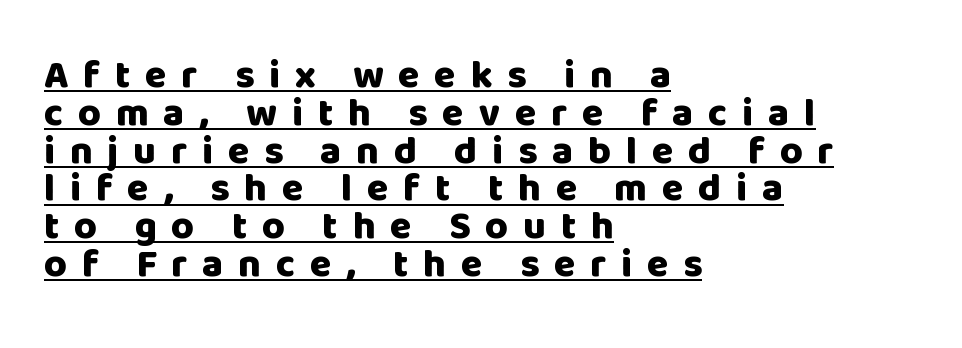
The image shows 39 px heavy sans-serif type, upright; set left-aligned, tight line spacing (0.97x), unusually wide letter spacing (+0.38 em), underlined; low stroke contrast and a large x-height.
